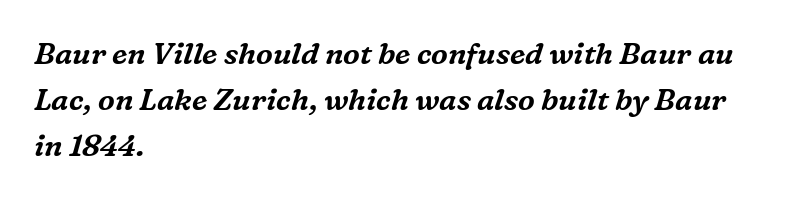
{"serif": "yes", "italic": "yes", "lean": "right", "slant_degrees": 16, "width": "normal", "stroke_contrast": "medium", "x_height": "medium", "monospaced": "no", "underline": "no", "align": "left", "line_spacing": "normal", "line_spacing_ratio": 1.53, "letter_spacing": "normal", "letter_spacing_em": 0.0, "glyph_px": 30}
